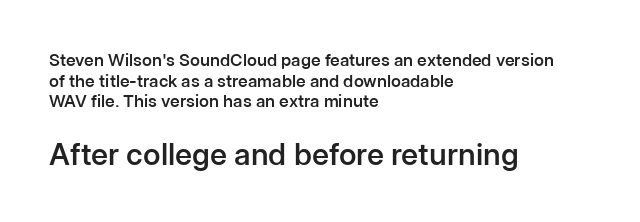
You could call the tracking neutral — neither tight nor loose. Stroke terminals: plain, sans-serif. The lettering holds an erect, upright posture throughout. The font is running at a semibold setting, under full bold. The face used here is proportionally spaced, like ordinary book or web type.
